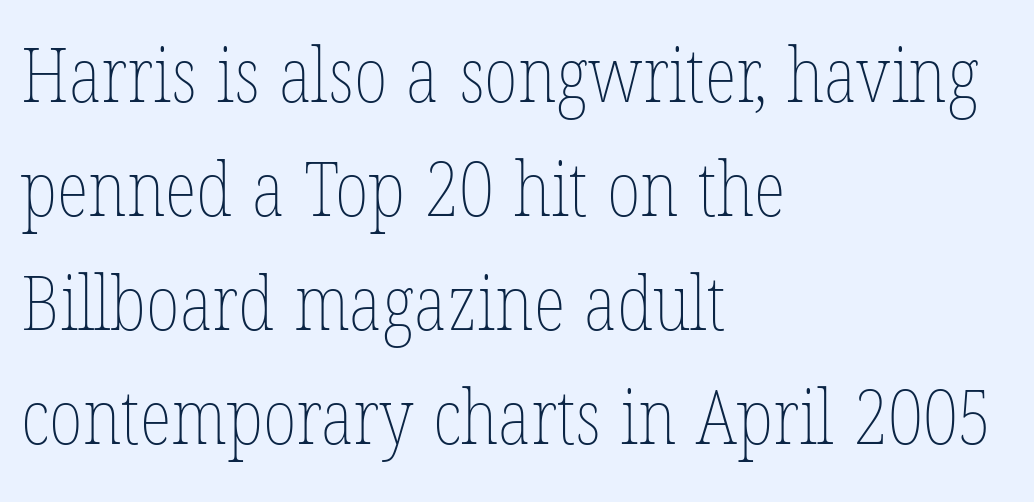
The horizontal fit of the characters is conventional and even. Descenders hang freely into open space. In terms of leading, this rendering sits right in the middle. Spacing verdict: proportional, widths tailored to each character.
